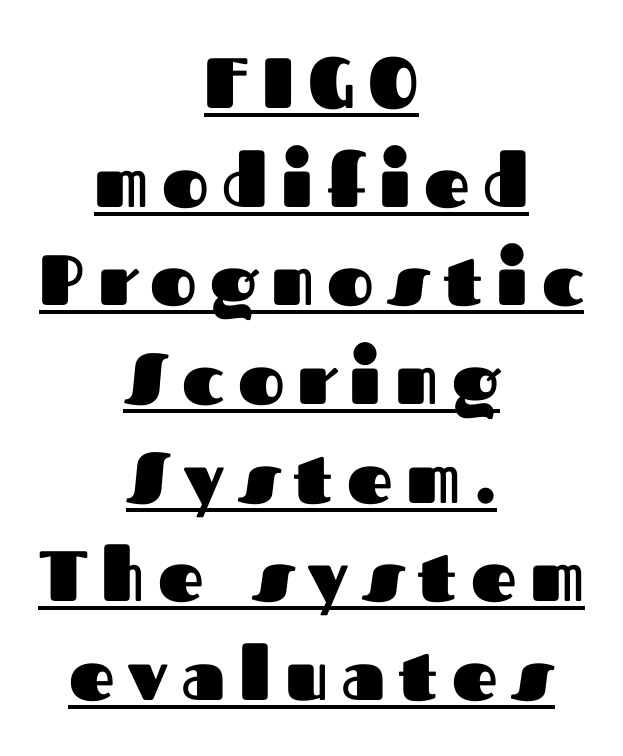
Q: Is the text bold? A: Yes.
Q: Is the text italic (slanted)? A: No, it is upright.
Q: Is the typeface a serif or a sans-serif typeface? A: Sans-serif.
Q: Is the text underlined? A: Yes.
Q: How is the paragraph aligned? A: Centered.
Q: Is the spacing between lines tight, normal or loose? A: Normal.
Q: Width (condensed, normal, or wide)? A: Normal.
Q: Stroke contrast? A: Medium.
Q: x-height? A: Medium.
Q: Monospaced? A: No.
